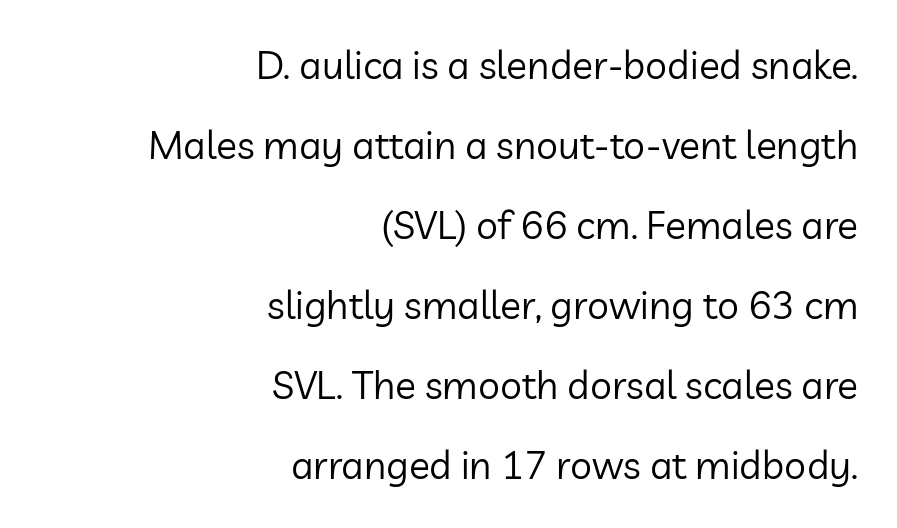
The image shows 39 px regular-weight sans-serif type, upright; set right-aligned, loose line spacing (2.05x), normal letter spacing, not underlined; low stroke contrast and a medium x-height.
